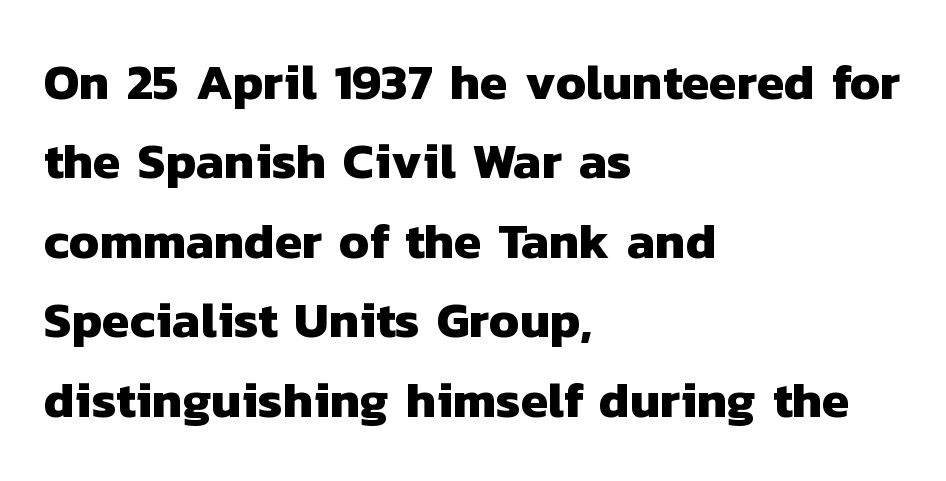
Q: Is the text bold? A: Yes.
Q: Is the typeface a serif or a sans-serif typeface? A: Sans-serif.
Q: Is the text underlined? A: No.
Q: How is the paragraph aligned? A: Left-aligned.
Q: Is the spacing between letters normal or unusually wide? A: Normal.
Q: Is the spacing between lines tight, normal or loose? A: Normal.
Q: Width (condensed, normal, or wide)? A: Normal.
Q: Stroke contrast? A: Low.
Q: x-height? A: Medium.
Q: Monospaced? A: No.
